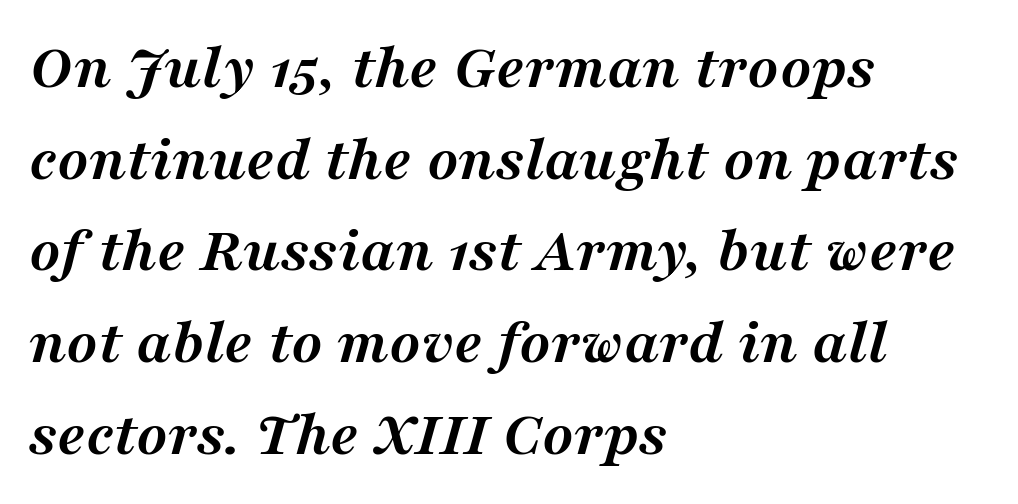
Each letter keeps its own natural width here, so spacing adapts to shape. Does the type have serifs? Yes, each stem ends in a small foot. Characters are canted at an angle relative to the baseline's perpendicular. Caption: bold face, heavy strokes.
